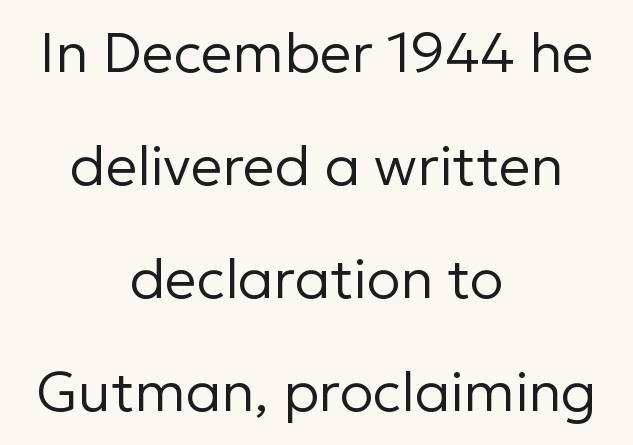
{"serif": "no", "italic": "no", "bold": "no", "weight": "regular", "width": "normal", "stroke_contrast": "low", "x_height": "medium", "monospaced": "no", "underline": "no", "align": "center", "line_spacing": "loose", "line_spacing_ratio": 2.02, "letter_spacing": "normal", "letter_spacing_em": 0.0, "glyph_px": 56}
